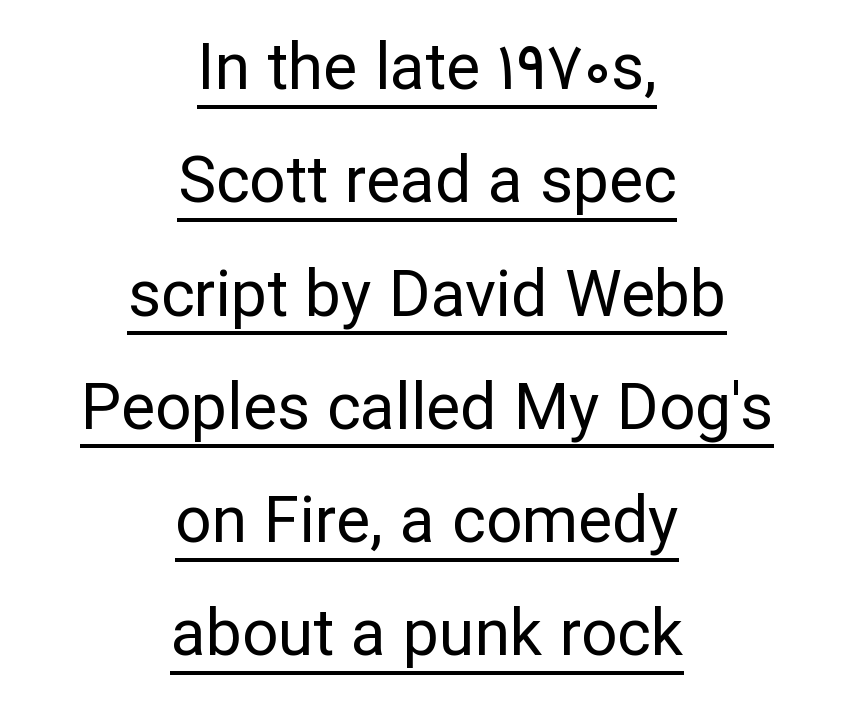
Q: Is the text bold? A: No.
Q: Is the text italic (slanted)? A: No, it is upright.
Q: Is the typeface a serif or a sans-serif typeface? A: Sans-serif.
Q: Is the text underlined? A: Yes.
Q: How is the paragraph aligned? A: Centered.
Q: Is the spacing between letters normal or unusually wide? A: Normal.
Q: Width (condensed, normal, or wide)? A: Normal.
Q: Stroke contrast? A: Low.
Q: x-height? A: Medium.
Q: Monospaced? A: No.
